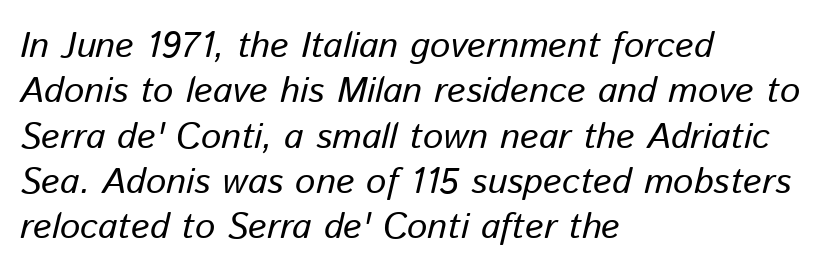
The image shows 36 px text type, italic (leaning right); set left-aligned, normal line spacing (1.26x), normal letter spacing, not underlined; low stroke contrast and a medium x-height.
